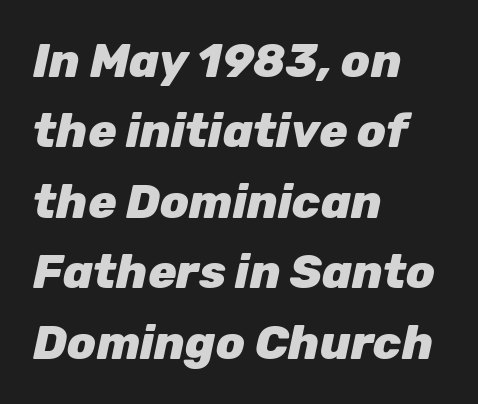
{"italic": "yes", "lean": "right", "slant_degrees": 12, "bold": "yes", "weight": "heavy", "width": "normal", "stroke_contrast": "low", "x_height": "medium", "monospaced": "no", "underline": "no", "align": "left", "line_spacing": "normal", "line_spacing_ratio": 1.5, "letter_spacing": "normal", "letter_spacing_em": 0.0, "glyph_px": 47}
